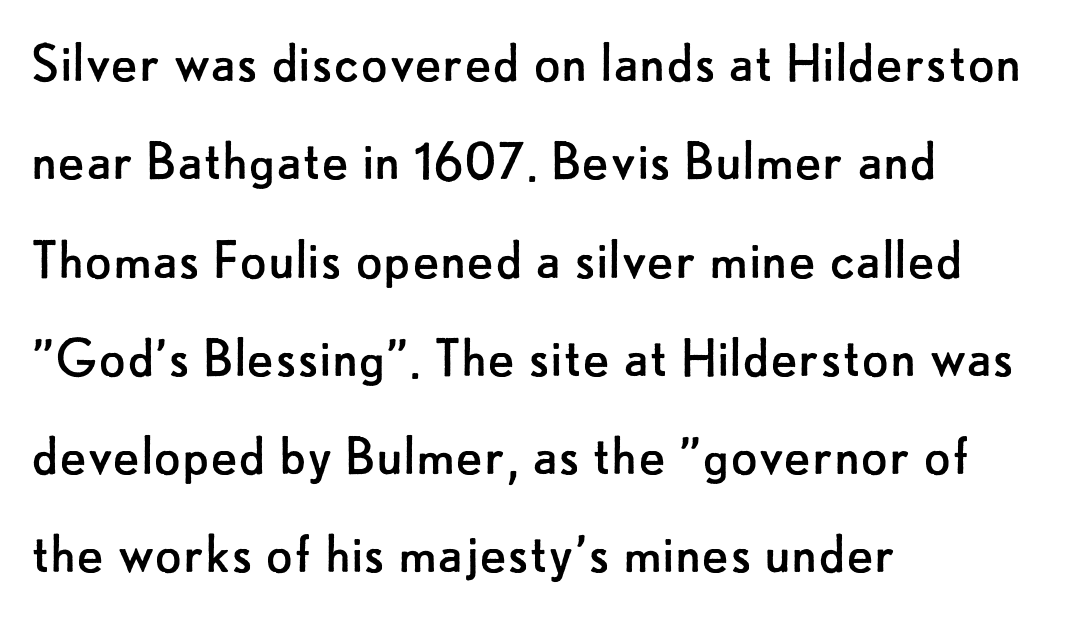
The image shows 63 px regular-weight sans-serif type, upright; set left-aligned, normal line spacing (1.56x), normal letter spacing, not underlined; low stroke contrast and a small x-height.
